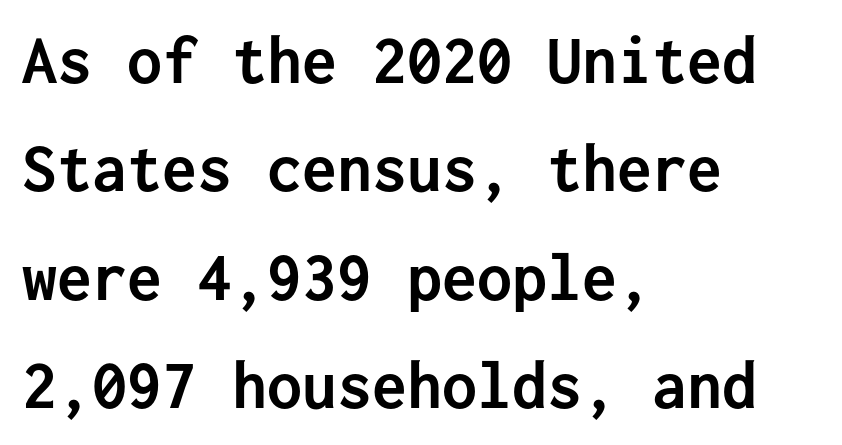
Compared with a centered layout, this one pins lines to the left instead. When letters stand straight like this, we call the style roman or upright. Is there much room between lines? A standard amount, neither cramped nor airy. Each letter's strokes conclude bluntly, with no projecting serifs. Underline: absent.
